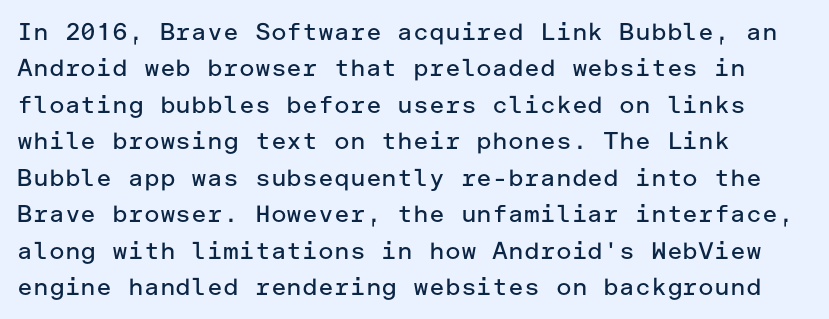
{"italic": "no", "bold": "no", "underline": "no", "align": "left", "line_spacing": "normal", "line_spacing_ratio": 1.52, "letter_spacing": "normal", "letter_spacing_em": 0.0, "glyph_px": 24}
